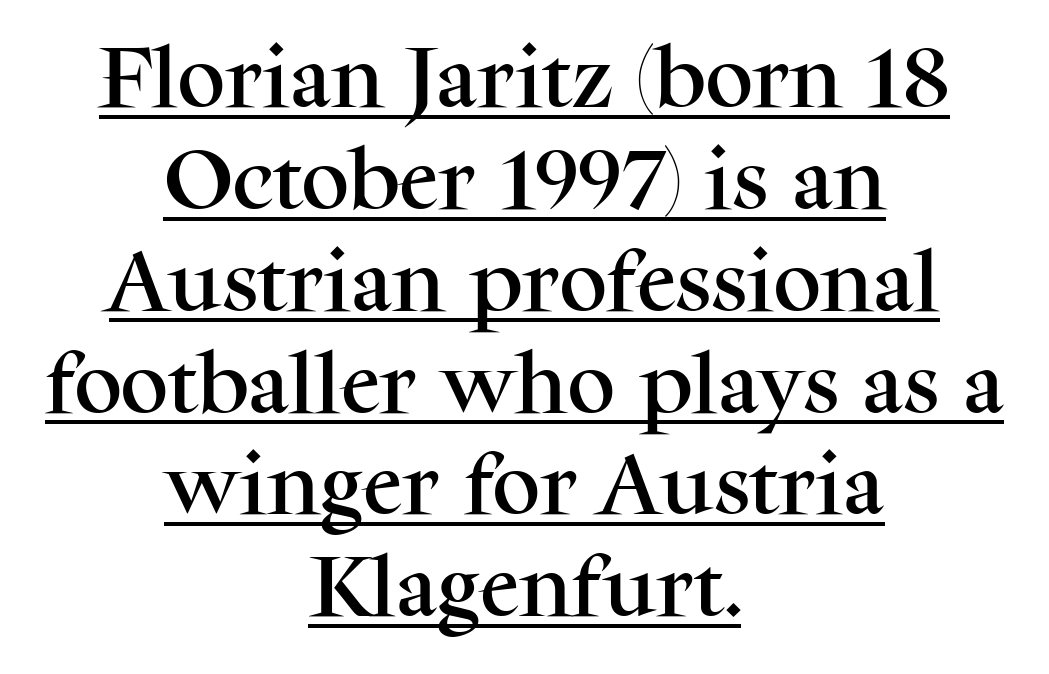
The image shows 67 px serif type, upright; set centered, normal line spacing (1.52x), normal letter spacing, underlined; medium stroke contrast and a medium x-height.
